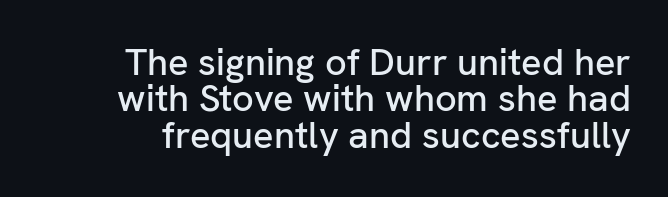
The image shows 38 px sans-serif type, upright; set tight line spacing (0.96x), normal letter spacing, not underlined; low stroke contrast and a medium x-height.
